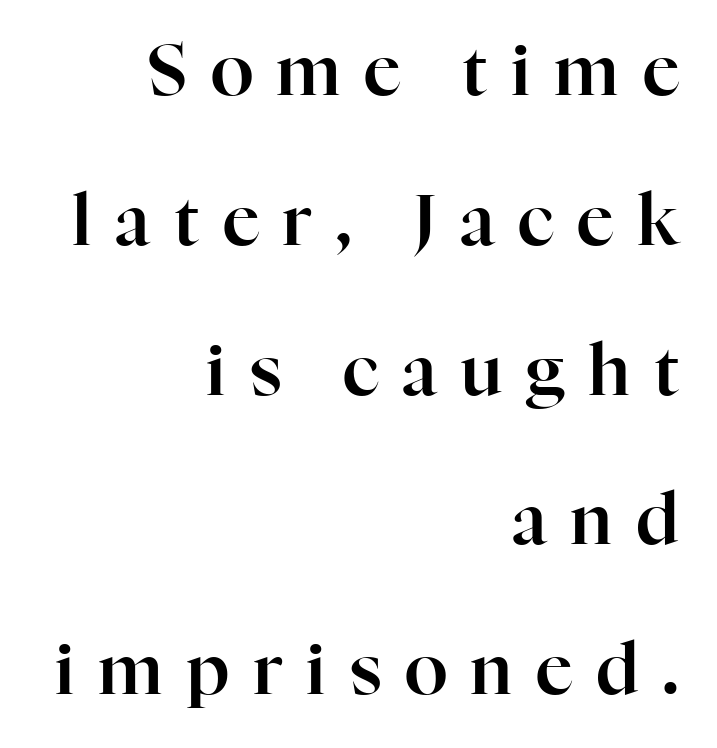
Q: Is the text italic (slanted)? A: No, it is upright.
Q: Is the typeface a serif or a sans-serif typeface? A: Serif.
Q: Is the text underlined? A: No.
Q: How is the paragraph aligned? A: Right-aligned.
Q: Is the spacing between letters normal or unusually wide? A: Unusually wide.
Q: Is the spacing between lines tight, normal or loose? A: Loose.
Q: Width (condensed, normal, or wide)? A: Normal.
Q: Stroke contrast? A: High.
Q: x-height? A: Medium.
Q: Monospaced? A: No.
